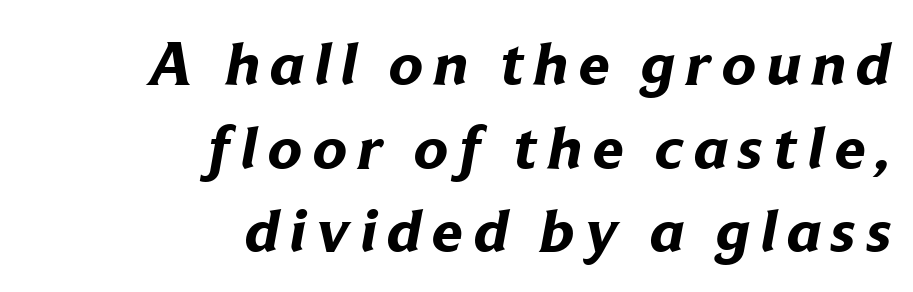
Strokes here are thick enough to call this a true bold. A typesetter would label this face a sans. The passage shown is typed in a proportional face where columns would drift. Anything drawn beneath the words? Only blank space.
